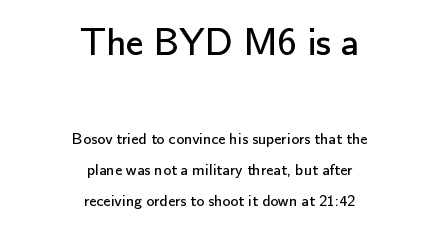
Stroke thickness stays within the range of a standard reading face or lighter. The gap between lines stays unmarked. The line-height multiplier appears high, well above default. Observe the absence of serifs on each vertical stroke in this sample. The face used here is rendered with its standard letterfit.
